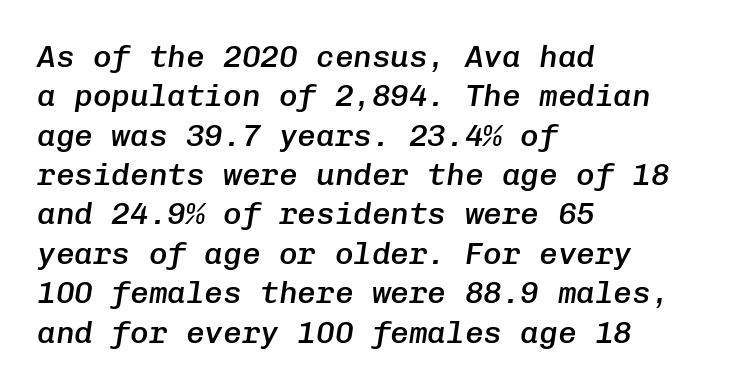
Where is the straight margin? On the left. Does extra space separate the letters? No, they use regular spacing. These lines are rendered in a fixed-pitch font. Notice how the stems are inclined rather than vertical — that's the hallmark of italics.
